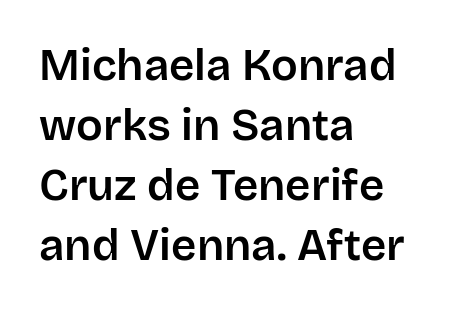
{"serif": "no", "italic": "no", "width": "normal", "stroke_contrast": "low", "x_height": "large", "monospaced": "no", "underline": "no", "align": "left", "line_spacing": "normal", "line_spacing_ratio": 1.36, "letter_spacing": "normal", "letter_spacing_em": 0.0, "glyph_px": 44}
